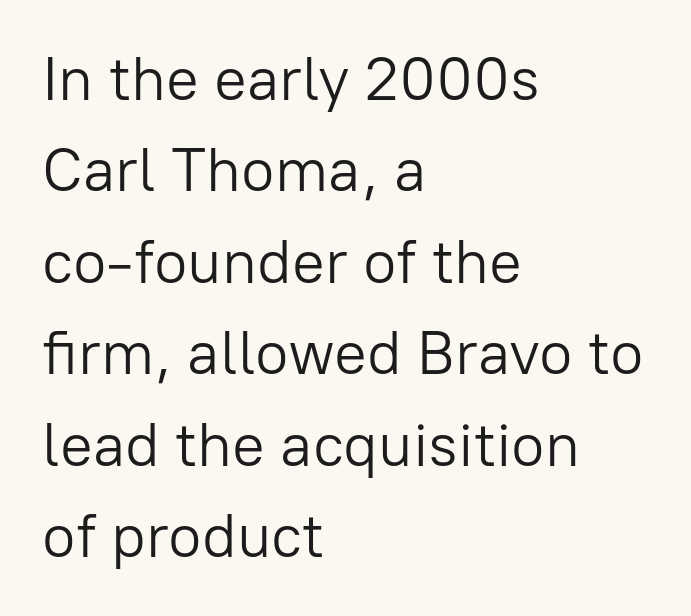
These lines sit exactly where default settings would place them. Notice how the passage keeps a crisp vertical edge on the left only. Does the lettering tilt? It doesn't — this is upright. This sample uses a sans-serif face.
